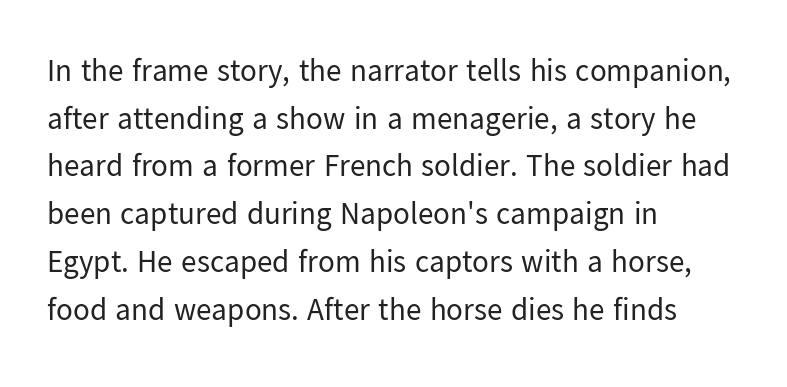
{"serif": "no", "italic": "no", "bold": "no", "weight": "regular", "width": "normal", "stroke_contrast": "low", "x_height": "medium", "monospaced": "no", "underline": "no", "align": "left", "line_spacing": "normal", "line_spacing_ratio": 1.54, "letter_spacing": "normal", "letter_spacing_em": 0.0, "glyph_px": 31}
